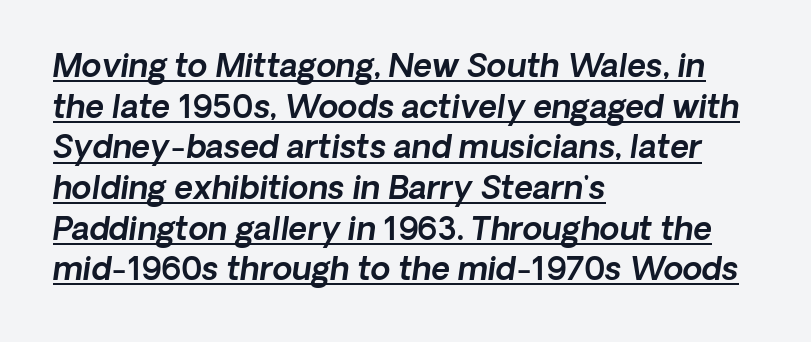
The image shows 32 px sans-serif type; set left-aligned, normal line spacing (1.27x), normal letter spacing, underlined; a medium x-height.
